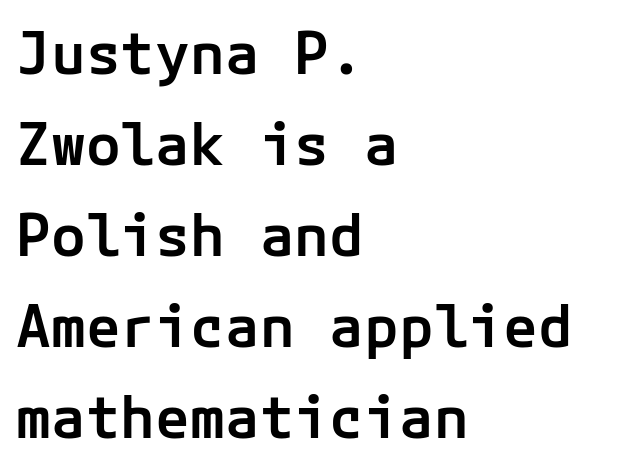
The image shows 58 px semibold sans-serif type, upright; set left-aligned, normal line spacing (1.57x), normal letter spacing, not underlined; low stroke contrast and a medium x-height.
